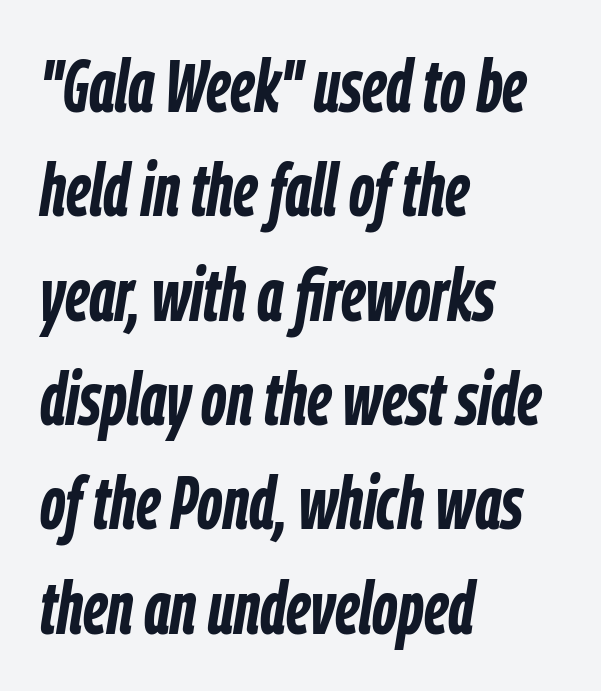
Q: Is the text bold? A: Yes.
Q: Is the text italic (slanted)? A: Yes, it leans right by about 9 degrees.
Q: Is the text underlined? A: No.
Q: How is the paragraph aligned? A: Left-aligned.
Q: Is the spacing between letters normal or unusually wide? A: Normal.
Q: Is the spacing between lines tight, normal or loose? A: Normal.
Q: Width (condensed, normal, or wide)? A: Condensed.
Q: Stroke contrast? A: Low.
Q: x-height? A: Medium.
Q: Monospaced? A: No.
